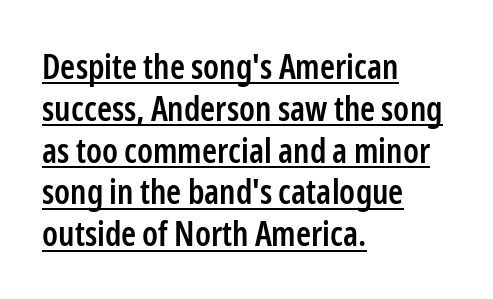
Q: Is the text bold? A: Semi-bold.
Q: Is the text italic (slanted)? A: No, it is upright.
Q: Is the typeface a serif or a sans-serif typeface? A: Sans-serif.
Q: Is the text underlined? A: Yes.
Q: How is the paragraph aligned? A: Left-aligned.
Q: Is the spacing between letters normal or unusually wide? A: Normal.
Q: Width (condensed, normal, or wide)? A: Condensed.
Q: Stroke contrast? A: Low.
Q: x-height? A: Medium.
Q: Monospaced? A: No.
